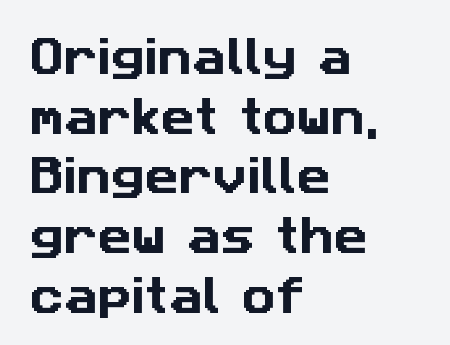
The image shows 42 px sans-serif type; set left-aligned, normal line spacing (1.42x), normal letter spacing, not underlined; low stroke contrast and a medium x-height.
